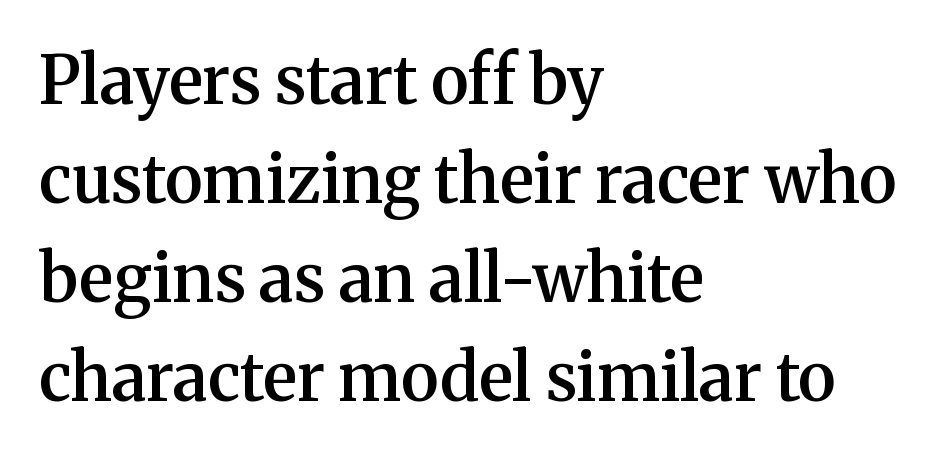
Check under the words: just untouched page. Looks like regular typesetting: each glyph gets only the width it needs. Quick note: not italic, upright. To sum up the face: it has serifs. Where is the straight margin? On the left.
